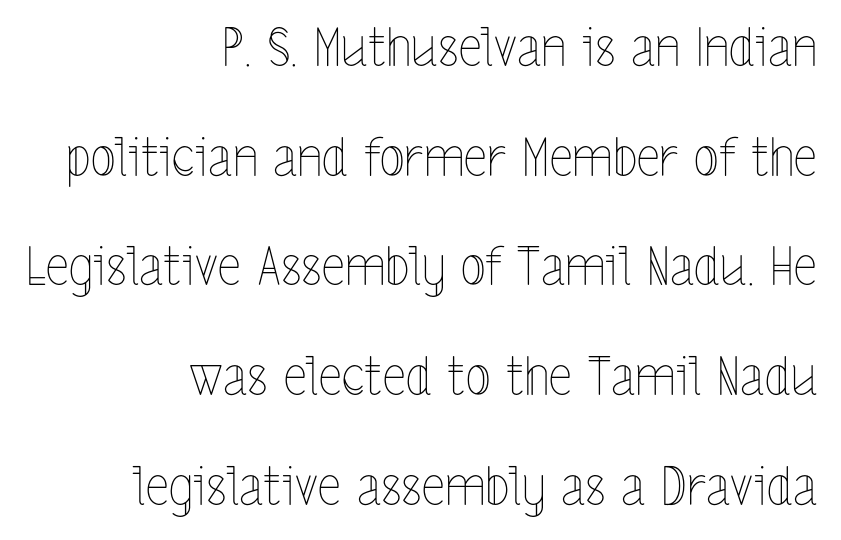
The image shows 52 px thin, condensed type, upright; set right-aligned, loose line spacing (2.11x), normal letter spacing, not underlined; a medium x-height.
